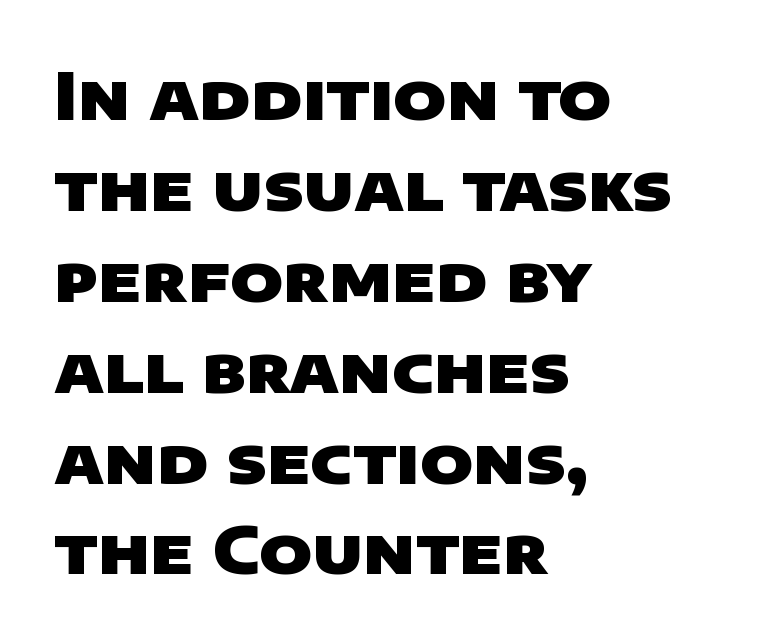
The image shows 64 px heavy, wide sans-serif type; set left-aligned, normal line spacing (1.42x), normal letter spacing, not underlined; low stroke contrast and a large x-height.
